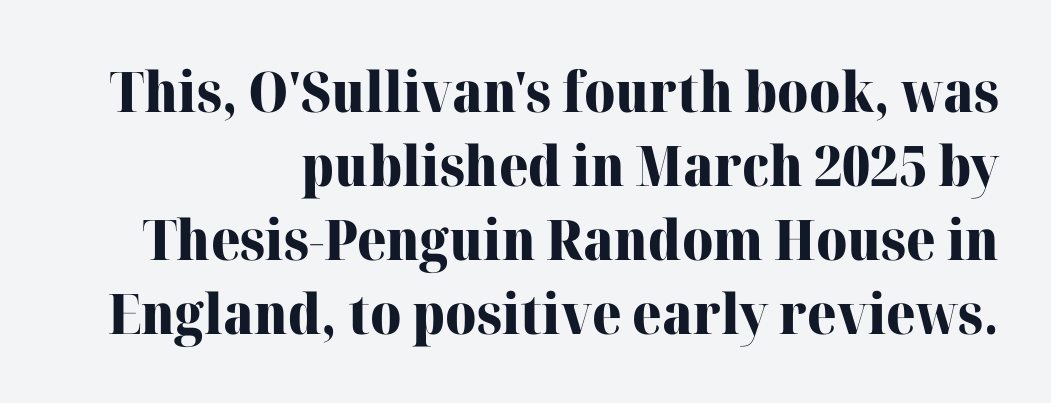
The image shows 56 px heavy serif type, upright; set right-aligned, normal line spacing (1.32x), normal letter spacing, not underlined; high stroke contrast and a medium x-height.
